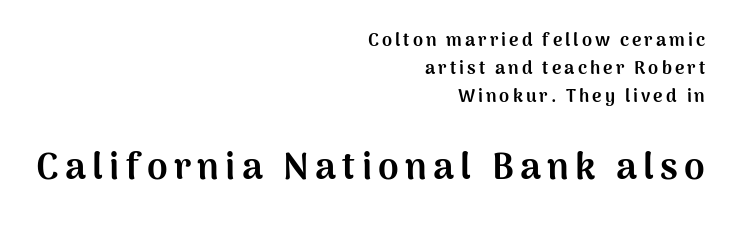
Q: Is the text bold? A: Yes.
Q: Is the text italic (slanted)? A: No, it is upright.
Q: Is the typeface a serif or a sans-serif typeface? A: Sans-serif.
Q: Is the text underlined? A: No.
Q: How is the paragraph aligned? A: Right-aligned.
Q: Is the spacing between lines tight, normal or loose? A: Normal.
Q: Which block of text is set in a larger size, the first (top) or the second (bottom)? A: The second (bottom) one.
Q: Width (condensed, normal, or wide)? A: Normal.
Q: Stroke contrast? A: Medium.
Q: x-height? A: Medium.
Q: Monospaced? A: No.
